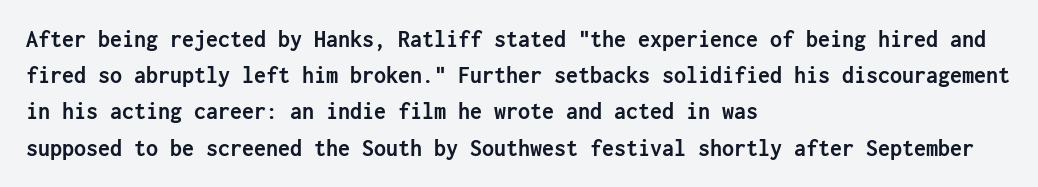
The image shows 24 px bold type, upright; set left-aligned, normal line spacing (1.51x), normal letter spacing, not underlined.
